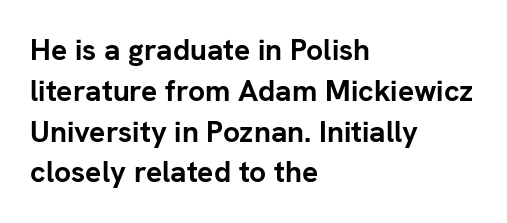
The image shows 30 px semibold sans-serif type, upright; set left-aligned, normal line spacing (1.36x), normal letter spacing, not underlined; low stroke contrast and a medium x-height.
